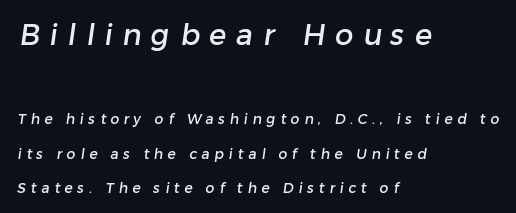
Short note: letters widely spaced. Is the lower block the larger one? No — the upper block carries the bigger type. Grotesque or geometric, the face here clearly has no serifs. The passage shown is not underscored anywhere. Regarding leading, the lines here are spaced well apart. Do the characters align in a grid? No, the font is proportional.
